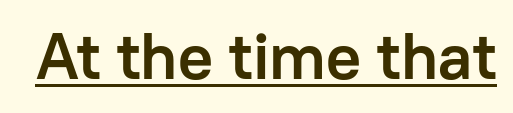
Q: Is the text bold? A: Yes.
Q: Is the text italic (slanted)? A: No, it is upright.
Q: Is the typeface a serif or a sans-serif typeface? A: Sans-serif.
Q: Is the text underlined? A: Yes.
Q: Is the spacing between letters normal or unusually wide? A: Normal.
Q: Width (condensed, normal, or wide)? A: Normal.
Q: Stroke contrast? A: Low.
Q: x-height? A: Medium.
Q: Monospaced? A: No.
